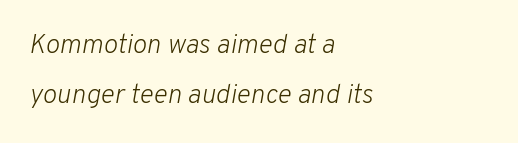
{"italic": "yes", "lean": "right", "slant_degrees": 10, "bold": "no", "underline": "no", "align": "left", "line_spacing_ratio": 1.84, "letter_spacing": "normal", "letter_spacing_em": 0.0, "glyph_px": 27}
